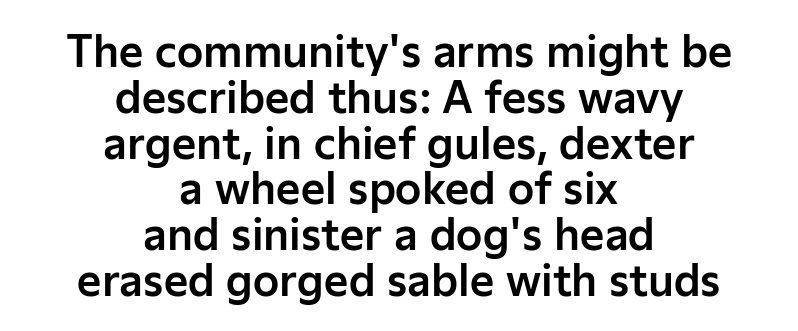
The specimen reads as upright at a glance. To sum up the face: it is a sans, with no serifs. Look at the tracking — it's just the regular setting, nothing added. Does the copy run flush right? No — it is centered line by line. Only glyphs here, with clear space below each row. This sample has the flowing, uneven cadence of proportional lettering.
